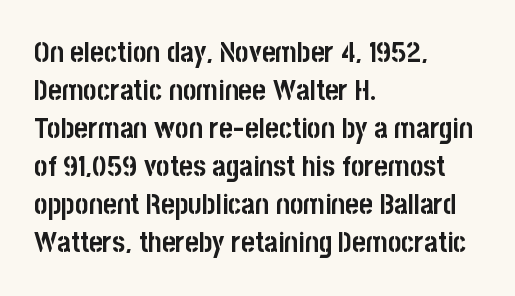
{"serif": "no", "italic": "no", "bold": "yes", "weight": "semibold", "width": "condensed", "stroke_contrast": "low", "x_height": "large", "monospaced": "no", "underline": "no", "align": "left", "line_spacing": "normal", "line_spacing_ratio": 1.31, "letter_spacing": "normal", "letter_spacing_em": 0.0, "glyph_px": 29}
